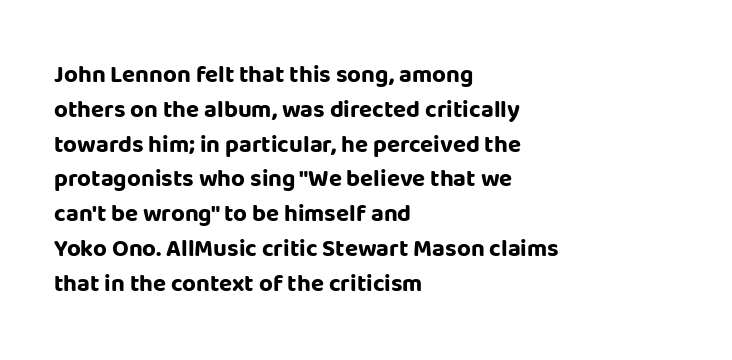
{"italic": "no", "bold": "yes", "underline": "no", "align": "left", "line_spacing": "normal", "line_spacing_ratio": 1.45, "letter_spacing": "normal", "letter_spacing_em": 0.0, "glyph_px": 24}
